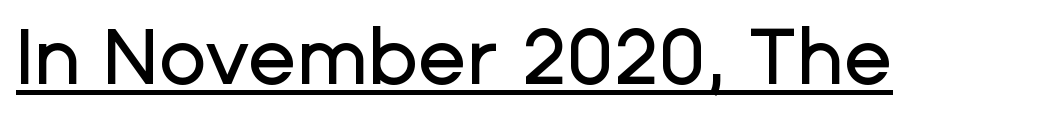
Q: Is the text italic (slanted)? A: No, it is upright.
Q: Is the typeface a serif or a sans-serif typeface? A: Sans-serif.
Q: Is the text underlined? A: Yes.
Q: Is the spacing between letters normal or unusually wide? A: Normal.
Q: Width (condensed, normal, or wide)? A: Normal.
Q: Stroke contrast? A: Low.
Q: x-height? A: Medium.
Q: Monospaced? A: No.
